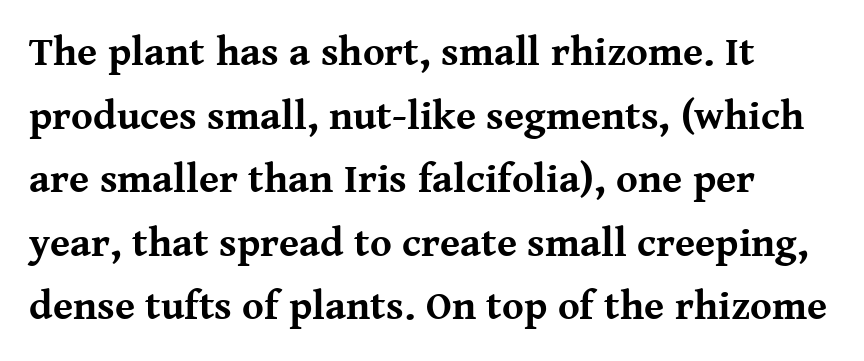
{"serif": "yes", "italic": "no", "bold": "yes", "weight": "bold", "width": "normal", "stroke_contrast": "medium", "x_height": "medium", "monospaced": "no", "underline": "no", "line_spacing": "normal", "line_spacing_ratio": 1.55, "letter_spacing": "normal", "letter_spacing_em": 0.0, "glyph_px": 41}
